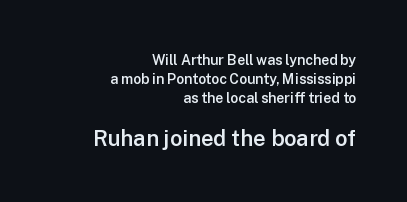
Q: Is the text bold? A: Semi-bold.
Q: Is the text italic (slanted)? A: No, it is upright.
Q: Is the text underlined? A: No.
Q: How is the paragraph aligned? A: Right-aligned.
Q: Is the spacing between letters normal or unusually wide? A: Normal.
Q: Is the spacing between lines tight, normal or loose? A: Normal.
Q: Which block of text is set in a larger size, the first (top) or the second (bottom)? A: The second (bottom) one.
